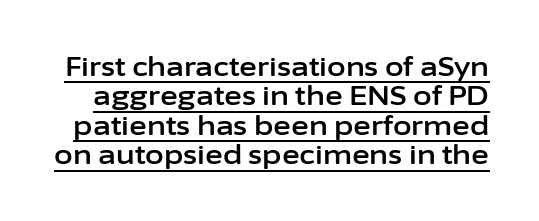
Q: Is the text italic (slanted)? A: No, it is upright.
Q: Is the text underlined? A: Yes.
Q: Is the spacing between letters normal or unusually wide? A: Normal.
Q: Is the spacing between lines tight, normal or loose? A: Tight.
